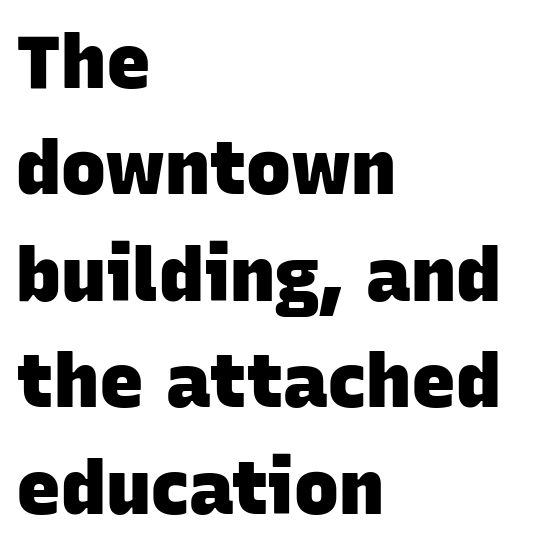
{"serif": "no", "bold": "yes", "weight": "heavy", "width": "normal", "stroke_contrast": "low", "x_height": "large", "monospaced": "no", "underline": "no", "align": "left", "line_spacing": "normal", "line_spacing_ratio": 1.42, "letter_spacing": "normal", "letter_spacing_em": 0.0, "glyph_px": 75}
